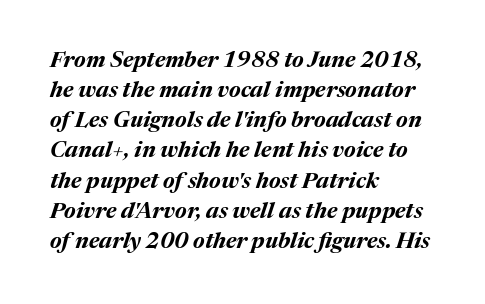
The passage shown leans; its letterforms are oblique. Leading: standard. The lines in this sample share a left origin and differ only in where they stop. Nobody touched the tracking dial on this one. The words here are not underlined.
